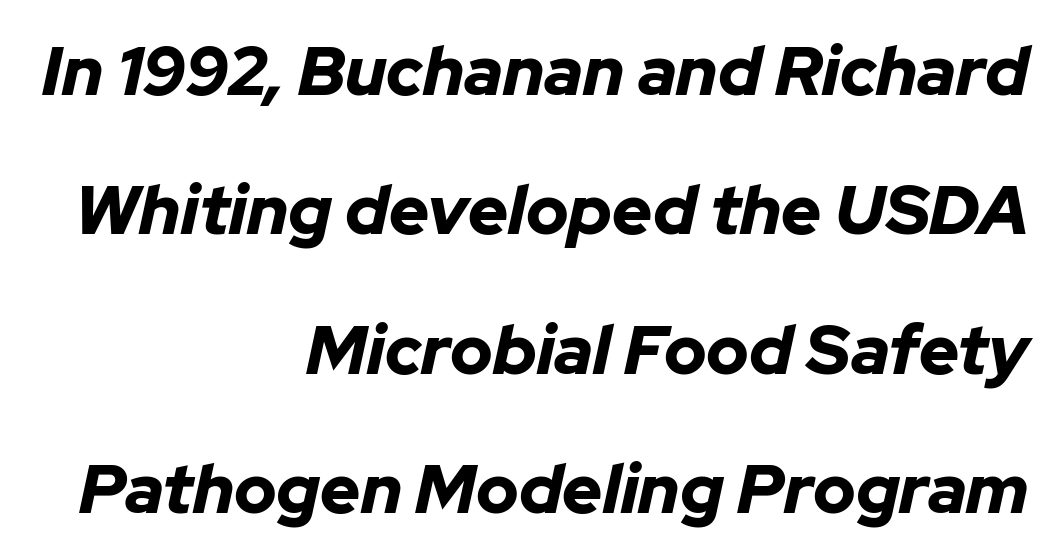
{"italic": "yes", "lean": "right", "slant_degrees": 12, "bold": "yes", "weight": "bold", "width": "normal", "stroke_contrast": "low", "x_height": "medium", "monospaced": "no", "underline": "no", "align": "right", "line_spacing": "loose", "line_spacing_ratio": 2.02, "letter_spacing": "normal", "letter_spacing_em": 0.0, "glyph_px": 69}
